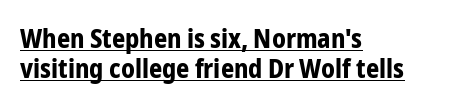
The image shows 26 px bold type, upright; set left-aligned, tight line spacing (1.14x), normal letter spacing, underlined.
